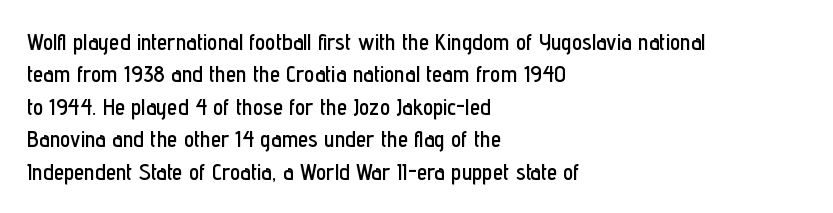
{"italic": "no", "underline": "no", "align": "left", "line_spacing": "normal", "line_spacing_ratio": 1.41, "letter_spacing": "normal", "letter_spacing_em": 0.0, "glyph_px": 23}
